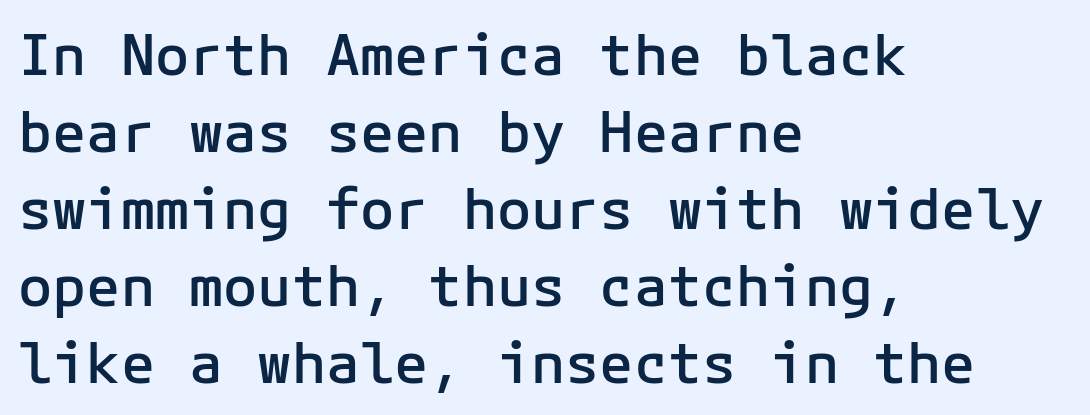
The image shows 57 px semibold sans-serif type, upright; set left-aligned, normal line spacing (1.35x), normal letter spacing, not underlined; low stroke contrast and a medium x-height.
